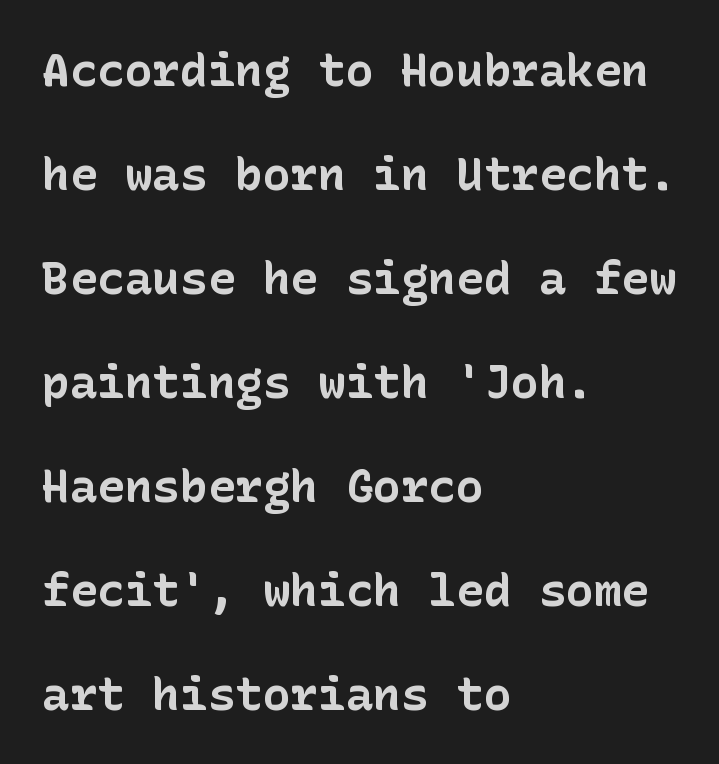
{"serif": "no", "italic": "no", "bold": "yes", "weight": "bold", "width": "normal", "stroke_contrast": "low", "x_height": "medium", "underline": "no", "align": "left", "line_spacing": "loose", "line_spacing_ratio": 2.26, "letter_spacing": "normal", "letter_spacing_em": 0.0, "glyph_px": 46}
